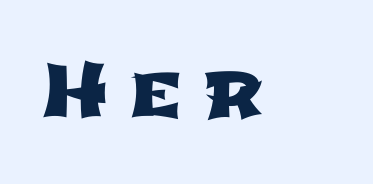
Q: Is the typeface a serif or a sans-serif typeface? A: Sans-serif.
Q: Is the text underlined? A: No.
Q: Is the spacing between letters normal or unusually wide? A: Unusually wide.
Q: Width (condensed, normal, or wide)? A: Wide.
Q: Stroke contrast? A: Low.
Q: x-height? A: Medium.
Q: Monospaced? A: No.
